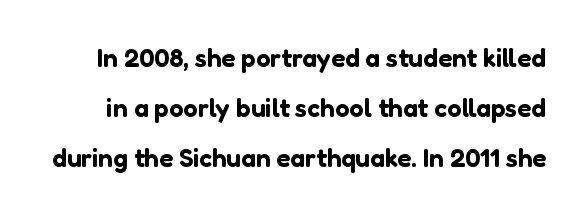
The image shows 26 px text type, upright; set loose line spacing (1.93x), normal letter spacing, not underlined.
